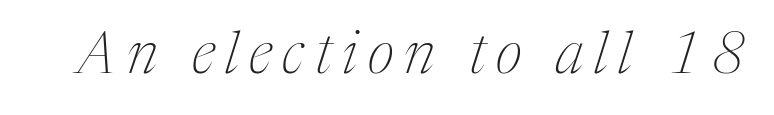
{"serif": "yes", "italic": "yes", "lean": "right", "slant_degrees": 17, "bold": "no", "weight": "thin", "width": "condensed", "stroke_contrast": "medium", "x_height": "medium", "monospaced": "no", "underline": "no", "glyph_px": 58}
